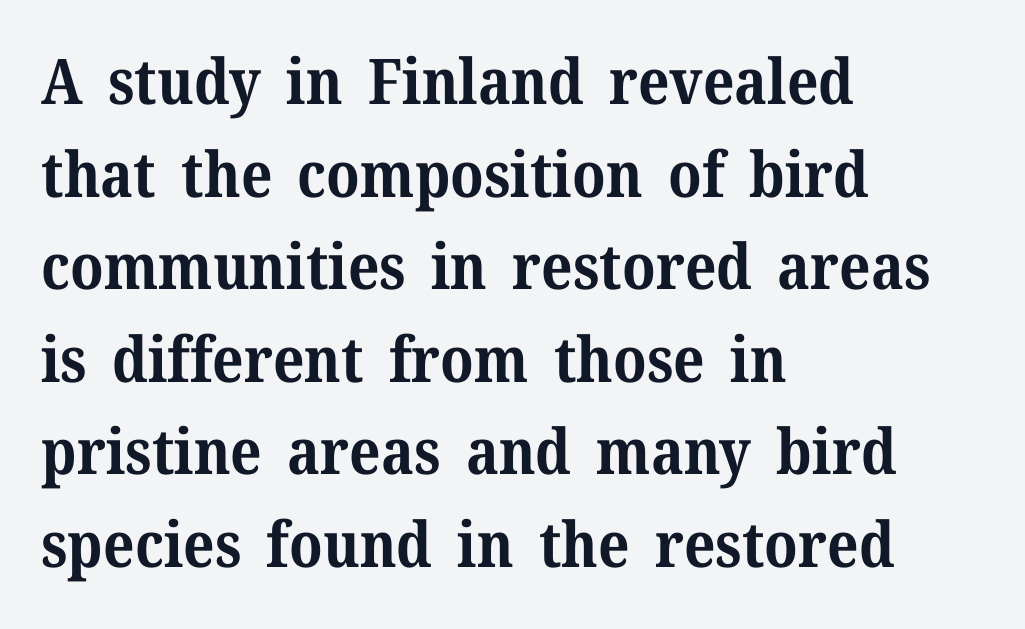
{"serif": "yes", "italic": "no", "bold": "yes", "weight": "bold", "width": "normal", "stroke_contrast": "medium", "x_height": "medium", "monospaced": "no", "underline": "no", "align": "left", "line_spacing": "normal", "line_spacing_ratio": 1.47, "letter_spacing": "normal", "letter_spacing_em": 0.0, "glyph_px": 63}
